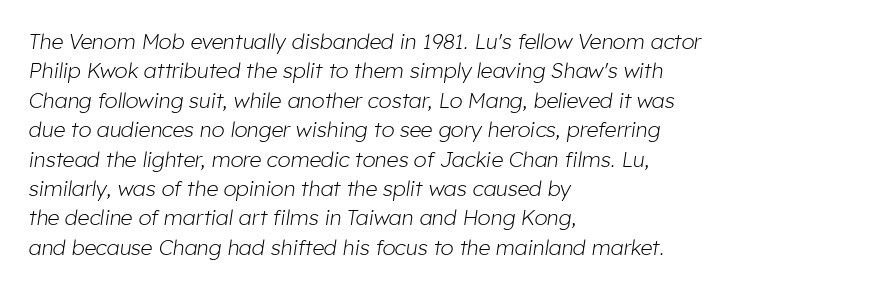
{"italic": "yes", "lean": "right", "slant_degrees": 8, "bold": "no", "underline": "no", "align": "left", "line_spacing": "normal", "line_spacing_ratio": 1.4, "letter_spacing": "normal", "letter_spacing_em": 0.0, "glyph_px": 21}
